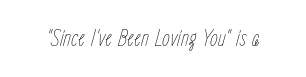
{"italic": "yes", "lean": "right", "slant_degrees": 15, "bold": "no", "underline": "no", "letter_spacing": "normal", "letter_spacing_em": 0.0, "glyph_px": 25}
